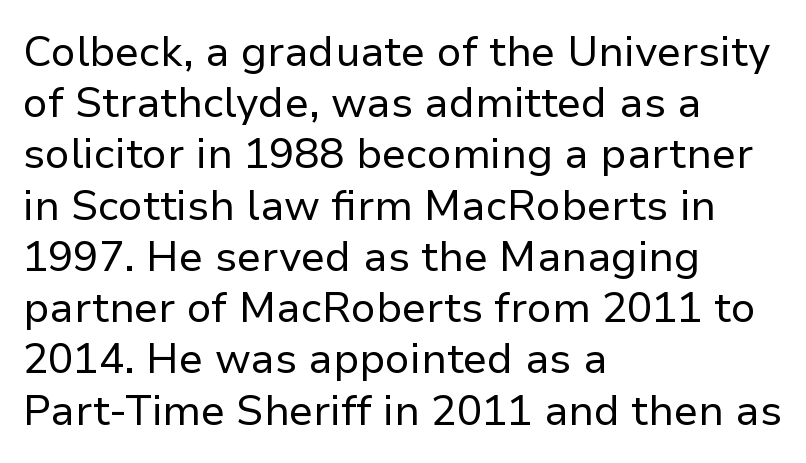
{"serif": "no", "italic": "no", "bold": "no", "weight": "regular", "width": "normal", "stroke_contrast": "low", "x_height": "medium", "monospaced": "no", "underline": "no", "align": "left", "line_spacing_ratio": 1.22, "letter_spacing": "normal", "letter_spacing_em": 0.0, "glyph_px": 42}
